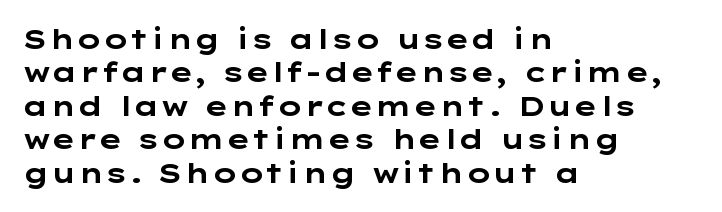
Q: Is the text bold? A: Yes.
Q: Is the text italic (slanted)? A: No, it is upright.
Q: Is the text underlined? A: No.
Q: How is the paragraph aligned? A: Left-aligned.
Q: Is the spacing between letters normal or unusually wide? A: Normal.
